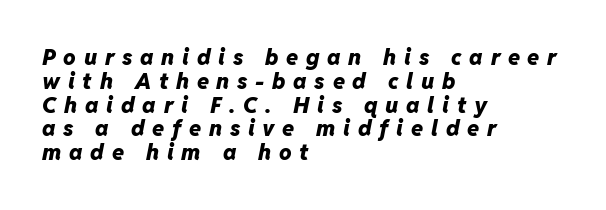
The image shows 22 px bold type, italic (leaning right); set left-aligned, tight line spacing (1.08x), unusually wide letter spacing (+0.35 em), not underlined.
